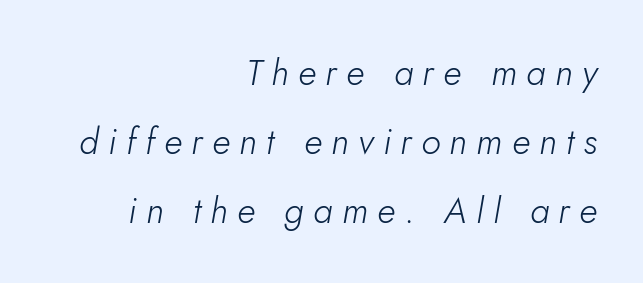
The image shows 36 px light type, italic (leaning right); set right-aligned, loose line spacing (1.91x), unusually wide letter spacing (+0.26 em), not underlined; low stroke contrast and a small x-height.
